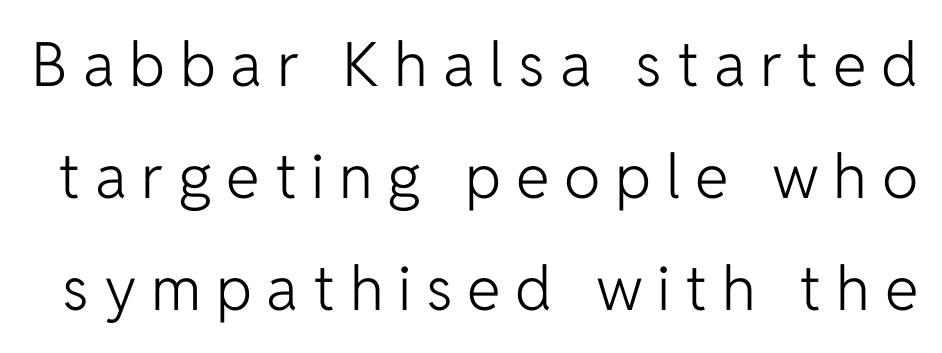
The image shows 61 px light sans-serif type, upright; set line spacing 1.84x, unusually wide letter spacing (+0.24 em), not underlined; low stroke contrast and a medium x-height.
